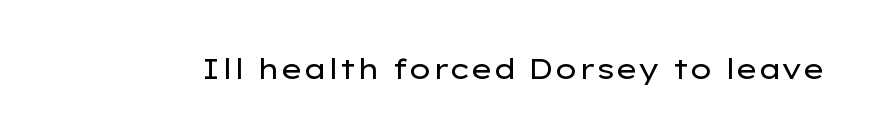
The image shows 28 px regular-weight, wide sans-serif type, upright; set normal letter spacing, not underlined; low stroke contrast and a medium x-height.
